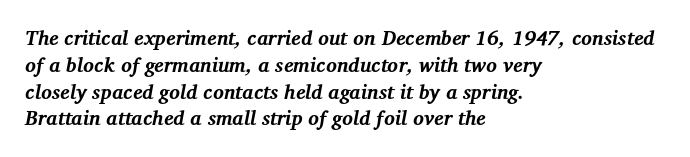
The image shows 20 px bold type, italic (leaning right); set left-aligned, normal line spacing (1.34x), normal letter spacing, not underlined.
